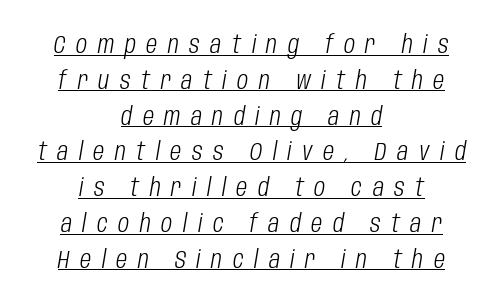
Q: Is the text bold? A: No.
Q: Is the text italic (slanted)? A: Yes, it leans right by about 10 degrees.
Q: Is the text underlined? A: Yes.
Q: How is the paragraph aligned? A: Centered.
Q: Is the spacing between letters normal or unusually wide? A: Unusually wide.
Q: Is the spacing between lines tight, normal or loose? A: Normal.
